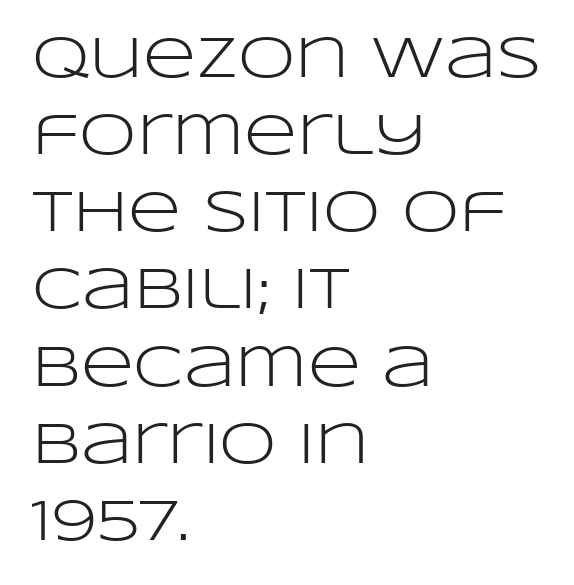
The image shows 58 px light, wide sans-serif type, upright; set left-aligned, normal line spacing (1.33x), normal letter spacing, not underlined; low stroke contrast and a large x-height.
